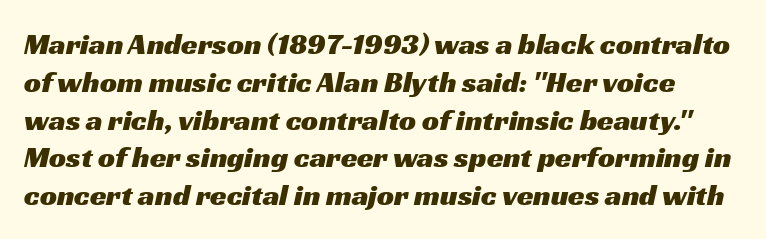
{"serif": "no", "width": "wide", "stroke_contrast": "medium", "x_height": "medium", "monospaced": "no", "underline": "no", "line_spacing": "normal", "line_spacing_ratio": 1.26, "letter_spacing": "normal", "letter_spacing_em": 0.0, "glyph_px": 30}
